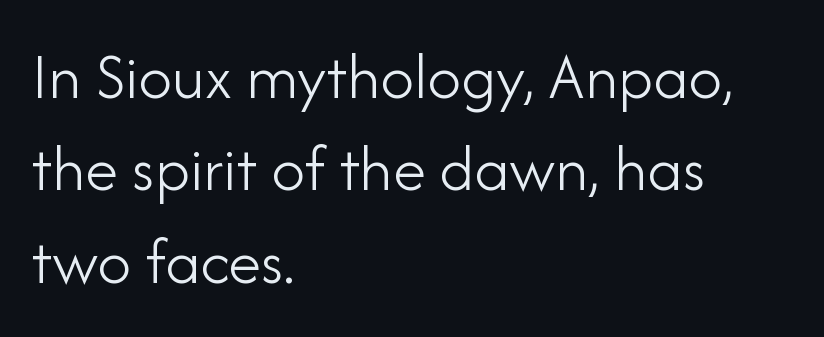
Italic? Not at all — the glyphs are vertical. Character widths vary here, with narrow letters taking less room than wide ones. Look at the bottom of the vertical strokes: they stop flat, with no serifs. Check the space under the baseline: it is left empty. Caption: multi-line text, flush left, ragged right. A normal amount of white space separates one row of letters from the next.
